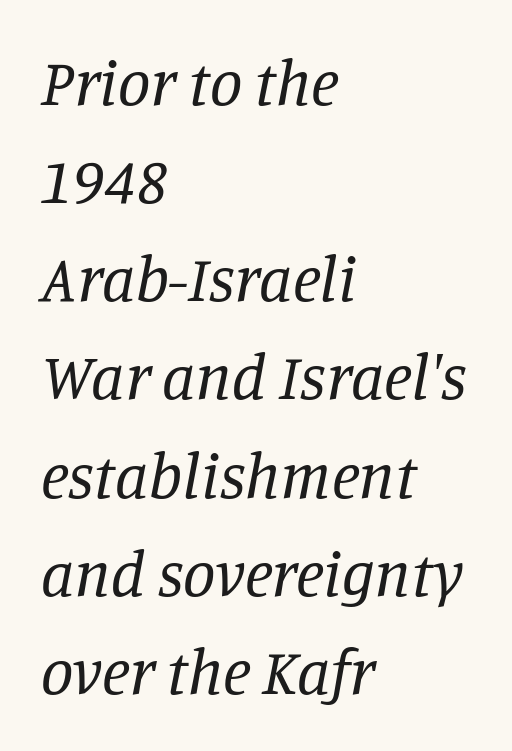
Q: Is the text bold? A: No.
Q: Is the text italic (slanted)? A: Yes, it leans right by about 11 degrees.
Q: Is the typeface a serif or a sans-serif typeface? A: Serif.
Q: Is the text underlined? A: No.
Q: How is the paragraph aligned? A: Left-aligned.
Q: Is the spacing between letters normal or unusually wide? A: Normal.
Q: Is the spacing between lines tight, normal or loose? A: Normal.
Q: Width (condensed, normal, or wide)? A: Normal.
Q: Stroke contrast? A: Low.
Q: x-height? A: Large.
Q: Monospaced? A: No.
